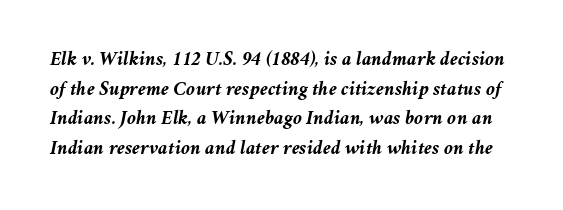
The image shows 20 px bold type, italic (leaning right); set normal line spacing (1.48x), normal letter spacing, not underlined.
